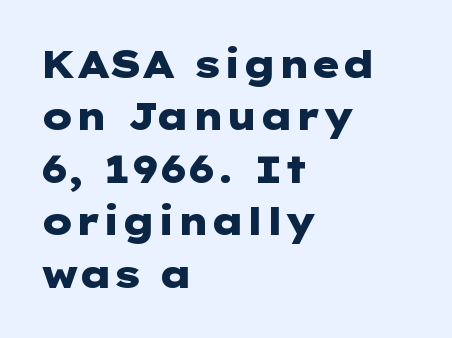
Q: Is the text bold? A: Yes.
Q: Is the text italic (slanted)? A: No, it is upright.
Q: Is the typeface a serif or a sans-serif typeface? A: Sans-serif.
Q: Is the text underlined? A: No.
Q: How is the paragraph aligned? A: Left-aligned.
Q: Is the spacing between letters normal or unusually wide? A: Normal.
Q: Is the spacing between lines tight, normal or loose? A: Normal.
Q: Width (condensed, normal, or wide)? A: Wide.
Q: Stroke contrast? A: Low.
Q: x-height? A: Medium.
